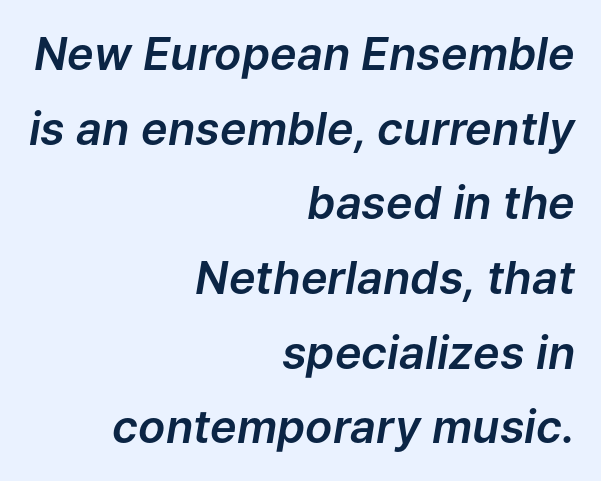
Q: Is the text italic (slanted)? A: Yes, it leans right by about 9 degrees.
Q: Is the text underlined? A: No.
Q: How is the paragraph aligned? A: Right-aligned.
Q: Is the spacing between letters normal or unusually wide? A: Normal.
Q: Is the spacing between lines tight, normal or loose? A: Normal.
Q: Width (condensed, normal, or wide)? A: Normal.
Q: Stroke contrast? A: Low.
Q: x-height? A: Medium.
Q: Monospaced? A: No.
